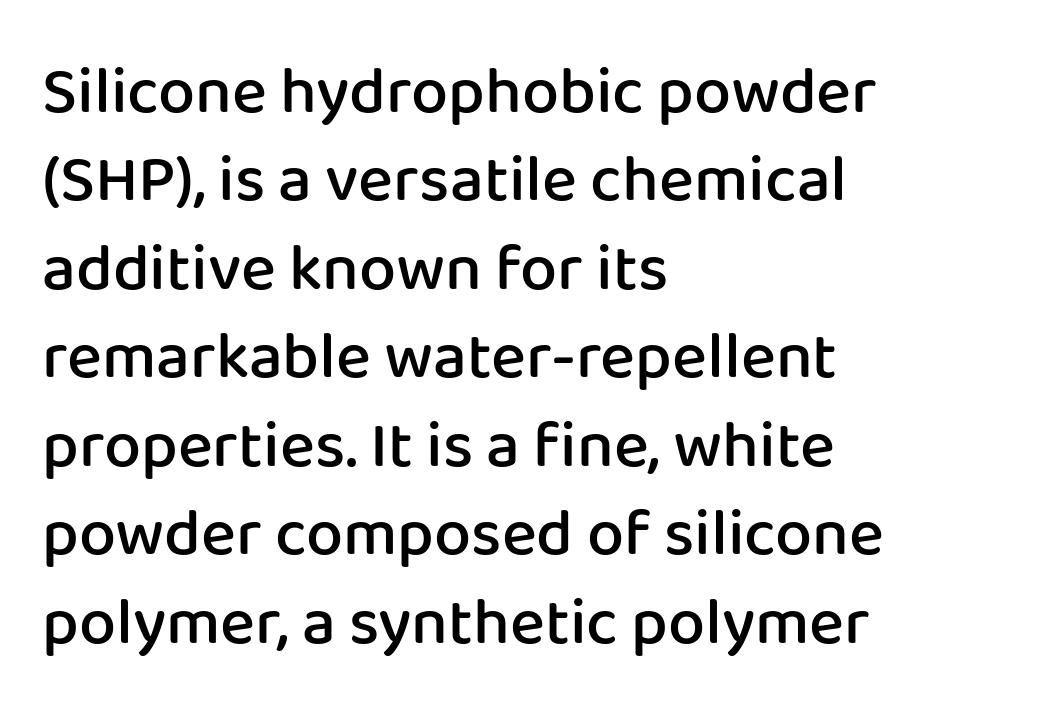
{"serif": "no", "italic": "no", "bold": "semi", "weight": "semibold", "width": "normal", "stroke_contrast": "low", "x_height": "medium", "monospaced": "no", "underline": "no", "align": "left", "line_spacing": "normal", "line_spacing_ratio": 1.34, "letter_spacing": "normal", "letter_spacing_em": 0.0, "glyph_px": 66}
